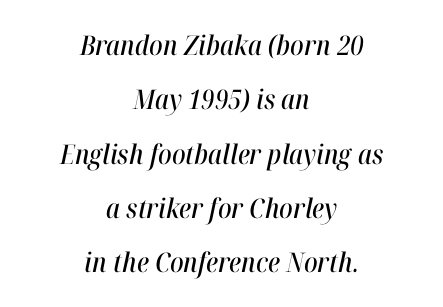
One-word summary of the alignment: center. Students, note that the glyphs here touch the page at normal intervals. The axis of the letterforms is tilted away from vertical. The glyphs are unaccompanied by any horizontal stroke below them.
